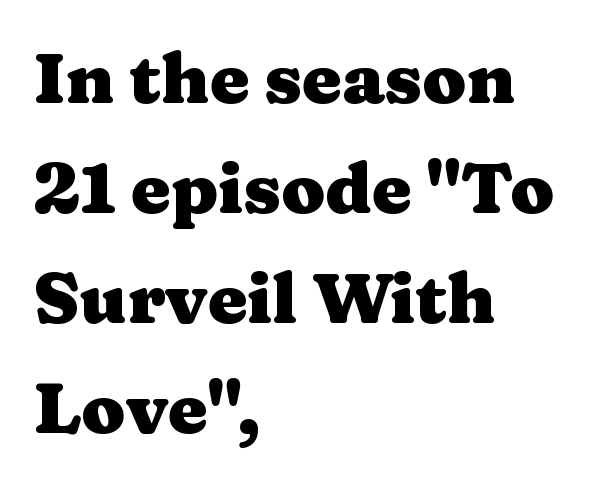
The image shows 71 px heavy, wide serif type, upright; set left-aligned, normal line spacing (1.55x), normal letter spacing, not underlined; medium stroke contrast and a medium x-height.
